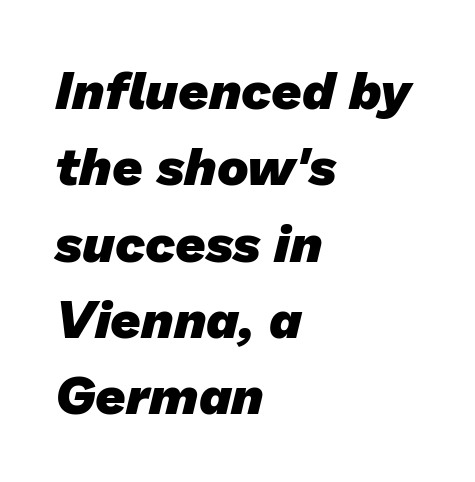
{"serif": "no", "bold": "yes", "weight": "heavy", "width": "normal", "stroke_contrast": "low", "x_height": "medium", "monospaced": "no", "underline": "no", "align": "left", "line_spacing": "normal", "line_spacing_ratio": 1.44, "letter_spacing": "normal", "letter_spacing_em": 0.0, "glyph_px": 53}
